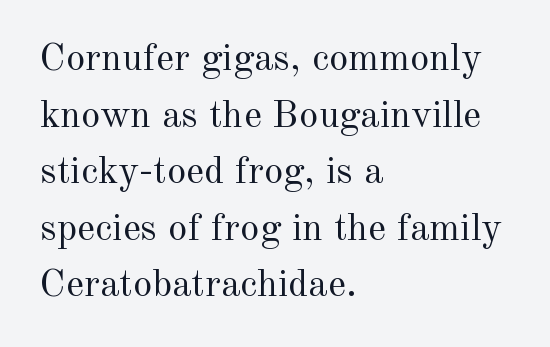
{"serif": "yes", "italic": "no", "bold": "no", "weight": "regular", "width": "normal", "x_height": "small", "monospaced": "no", "underline": "no", "align": "left", "line_spacing": "normal", "line_spacing_ratio": 1.45, "letter_spacing": "normal", "letter_spacing_em": 0.0, "glyph_px": 39}
